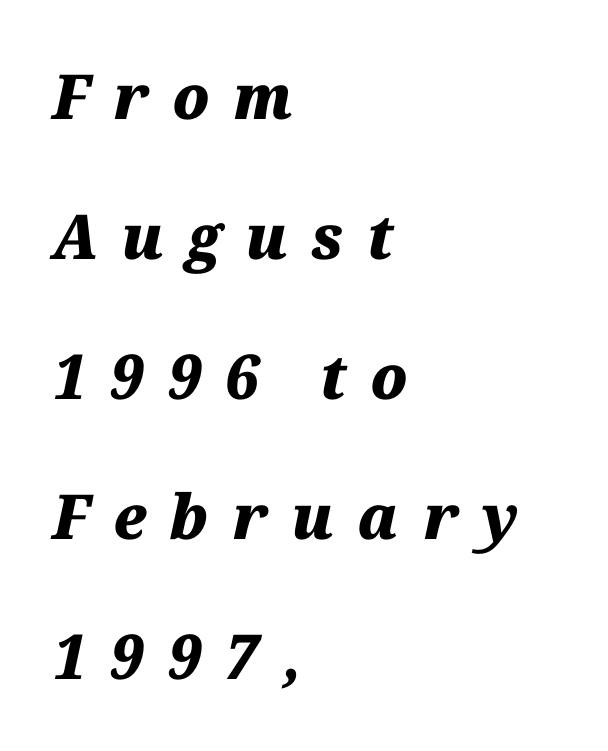
The axis of the letterforms is tilted away from vertical. Casual observation: everything's shoved over to the left. Is the letter spacing exaggerated? Yes — the characters are pushed far apart. Airy leading. The passage shown is typed in a proportional face where columns would drift. Rule under the text: the space is simply empty.
